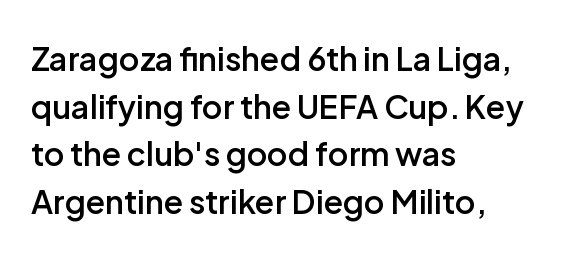
{"serif": "no", "italic": "no", "bold": "semi", "weight": "semibold", "width": "normal", "stroke_contrast": "low", "x_height": "medium", "monospaced": "no", "underline": "no", "align": "left", "line_spacing": "normal", "line_spacing_ratio": 1.49, "letter_spacing": "normal", "letter_spacing_em": 0.0, "glyph_px": 32}
